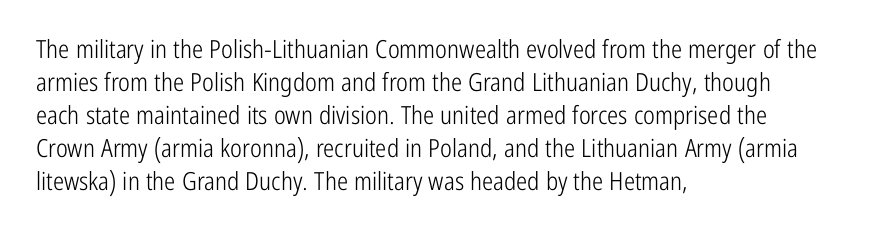
The image shows 25 px text type, upright; set left-aligned, normal line spacing (1.32x), normal letter spacing, not underlined.
